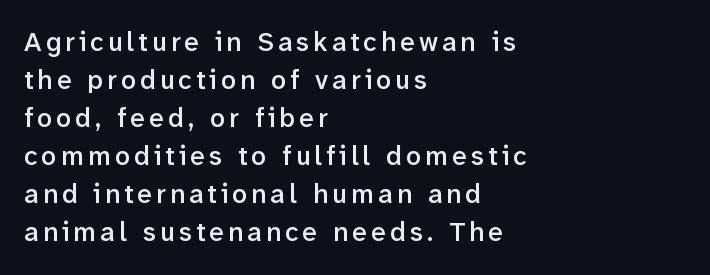
{"italic": "no", "bold": "semi", "underline": "no", "align": "left", "line_spacing": "normal", "line_spacing_ratio": 1.41, "glyph_px": 27}
